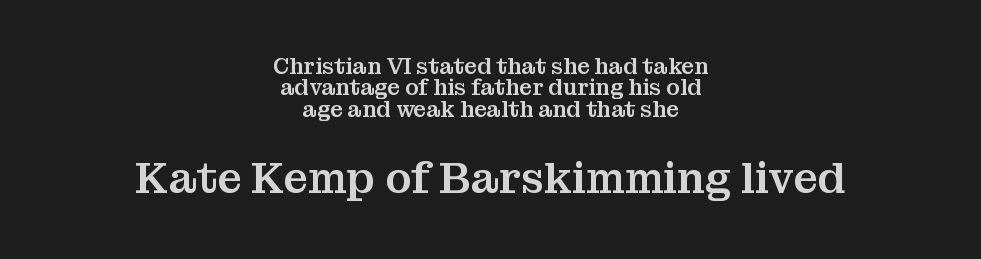
Q: Is the text italic (slanted)? A: No, it is upright.
Q: Is the typeface a serif or a sans-serif typeface? A: Serif.
Q: Is the text underlined? A: No.
Q: How is the paragraph aligned? A: Centered.
Q: Is the spacing between letters normal or unusually wide? A: Normal.
Q: Is the spacing between lines tight, normal or loose? A: Tight.
Q: Which block of text is set in a larger size, the first (top) or the second (bottom)? A: The second (bottom) one.
Q: Width (condensed, normal, or wide)? A: Normal.
Q: Stroke contrast? A: Medium.
Q: x-height? A: Medium.
Q: Monospaced? A: No.
